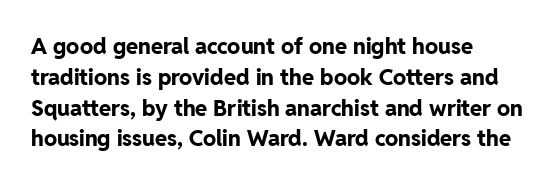
Q: Is the text bold? A: Yes.
Q: Is the text italic (slanted)? A: No, it is upright.
Q: Is the text underlined? A: No.
Q: How is the paragraph aligned? A: Left-aligned.
Q: Is the spacing between letters normal or unusually wide? A: Normal.
Q: Is the spacing between lines tight, normal or loose? A: Normal.
